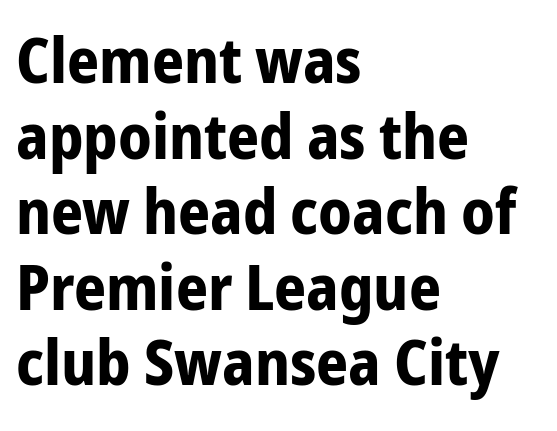
The image shows 63 px bold, condensed sans-serif type, upright; set left-aligned, line spacing 1.2x, normal letter spacing, not underlined; low stroke contrast and a medium x-height.
